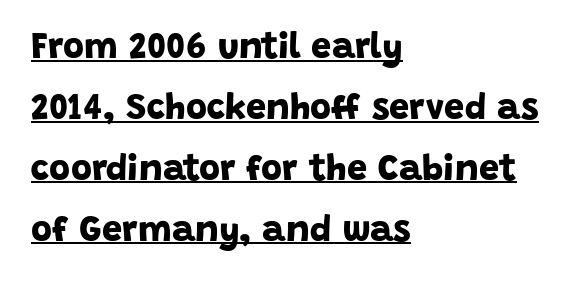
The typesetting leans heavy: a genuine bold. Compared with typical body copy, the letter spacing here is the same. Each line starts at the same left margin while the right side varies. Compared with typical paragraphs, the rows here are spaced about the same. The rendering uses the underline text-decoration. You could not count columns in this text — the font is proportionally spaced.
